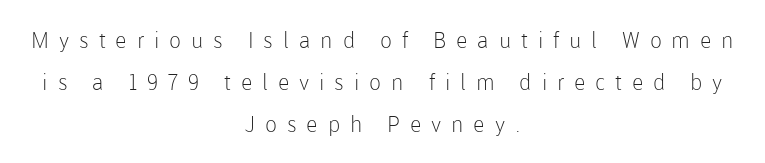
The image shows 22 px text type, upright; set centered, loose line spacing (1.91x), unusually wide letter spacing (+0.45 em), not underlined.
